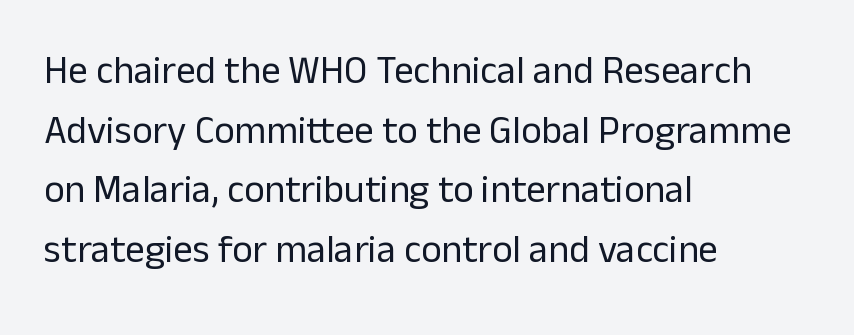
Q: Is the text bold? A: No.
Q: Is the text italic (slanted)? A: No, it is upright.
Q: Is the typeface a serif or a sans-serif typeface? A: Sans-serif.
Q: Is the text underlined? A: No.
Q: How is the paragraph aligned? A: Left-aligned.
Q: Is the spacing between letters normal or unusually wide? A: Normal.
Q: Is the spacing between lines tight, normal or loose? A: Normal.
Q: Width (condensed, normal, or wide)? A: Normal.
Q: Stroke contrast? A: Low.
Q: x-height? A: Medium.
Q: Monospaced? A: No.
